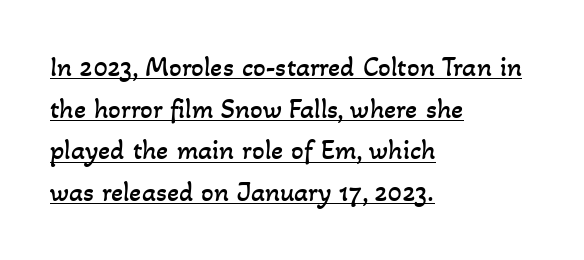
{"bold": "no", "weight": "regular", "width": "normal", "stroke_contrast": "low", "x_height": "small", "monospaced": "no", "underline": "yes", "align": "left", "line_spacing": "normal", "line_spacing_ratio": 1.49, "letter_spacing": "normal", "letter_spacing_em": 0.0, "glyph_px": 28}
